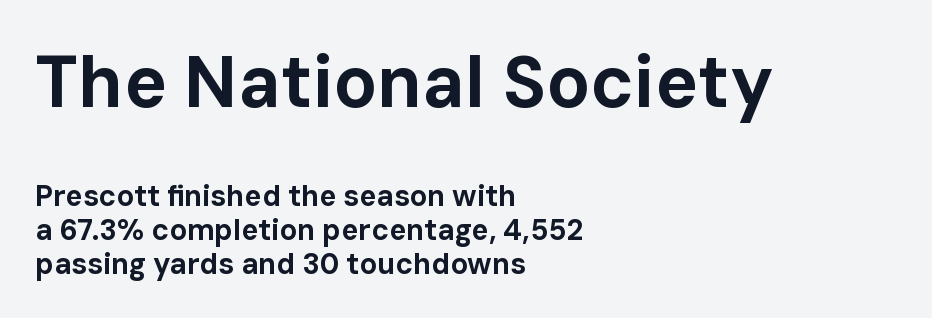
This is the regular roman posture of the typeface. Each letter keeps its own natural width here, so spacing adapts to shape. Unmarked baselines from the first word to the last. Regarding serifs, this sample does without them.
